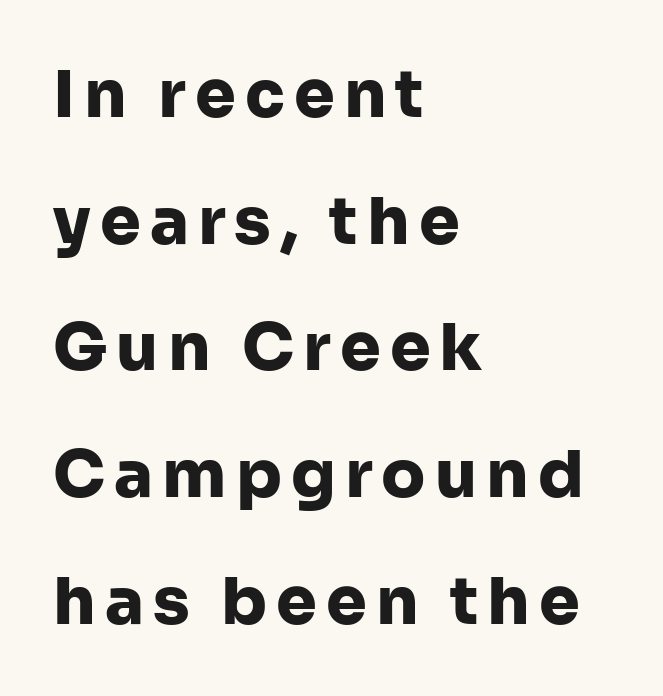
Q: Is the text bold? A: Yes.
Q: Is the text italic (slanted)? A: No, it is upright.
Q: Is the typeface a serif or a sans-serif typeface? A: Sans-serif.
Q: Is the text underlined? A: No.
Q: How is the paragraph aligned? A: Left-aligned.
Q: Is the spacing between lines tight, normal or loose? A: Loose.
Q: Width (condensed, normal, or wide)? A: Normal.
Q: Stroke contrast? A: Low.
Q: x-height? A: Medium.
Q: Monospaced? A: No.
